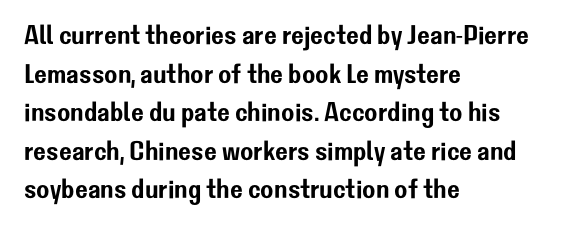
The image shows 27 px text type, upright; set left-aligned, normal line spacing (1.43x), normal letter spacing, not underlined.
